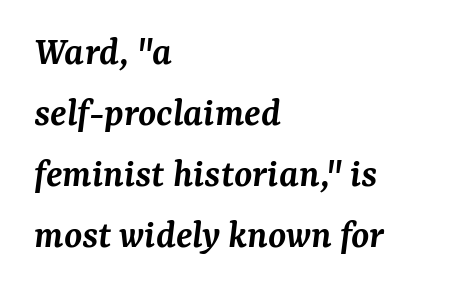
If you drew a ruler down the left edge, every line would touch it. The designer left line spacing at the default. The face used here is rendered with its standard letterfit. Italic: yes, the glyphs are oblique. These lines are rendered in a variable-pitch font.
